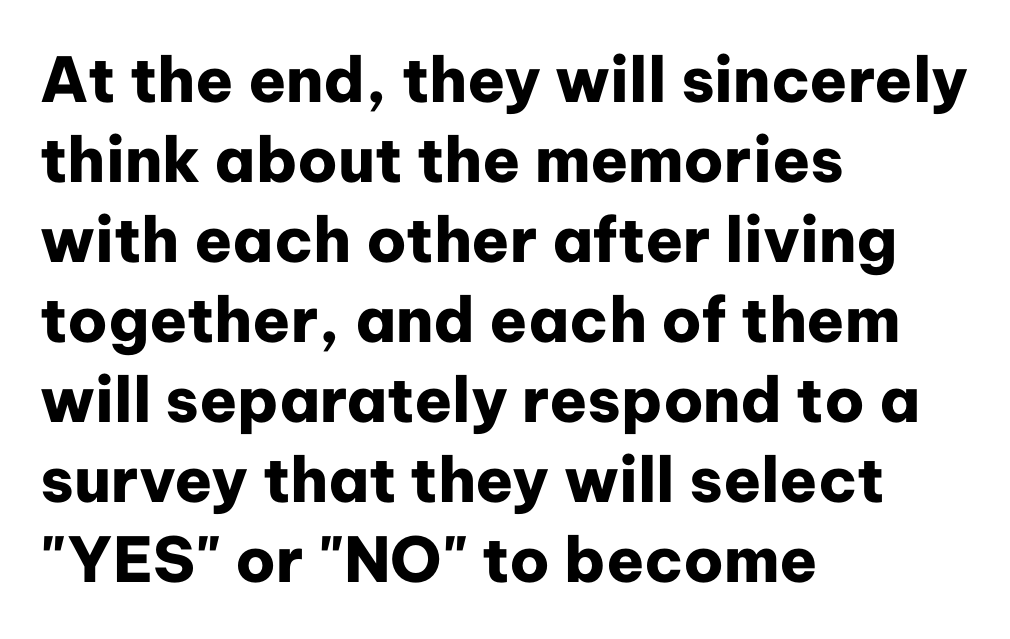
Whoever set this chose a conventional vertical rhythm. The gaps between neighbouring characters are ordinary and unremarkable. Which margin do the lines hug? The left one — the right edge is uneven. The face used here is a sans, in the tradition of grotesques and geometrics. Plain, unruled lines of type.
